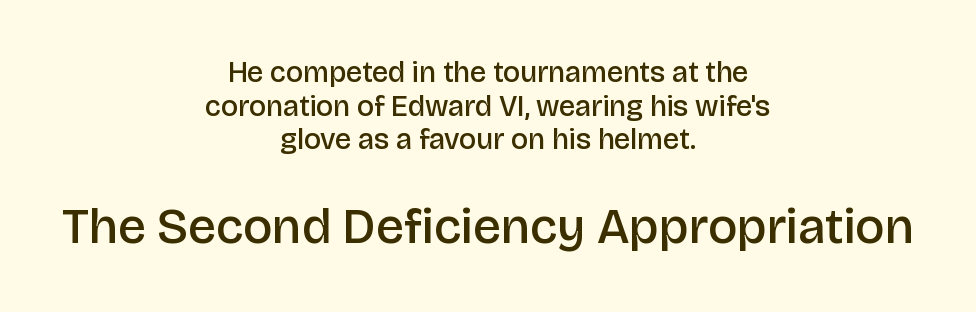
The image shows 50 px semibold sans-serif type, upright; set centered, line spacing 1.16x, normal letter spacing, not underlined; the second (bottom) block is 1.72x larger; low stroke contrast and a large x-height.
